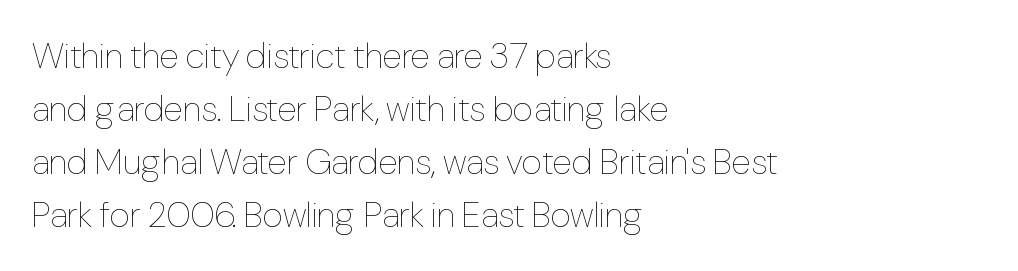
The image shows 36 px thin, condensed type, upright; set left-aligned, normal line spacing (1.47x), normal letter spacing, not underlined; low stroke contrast and a medium x-height.
